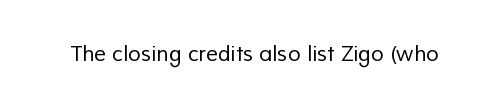
The image shows 21 px text type; set normal letter spacing, not underlined.
